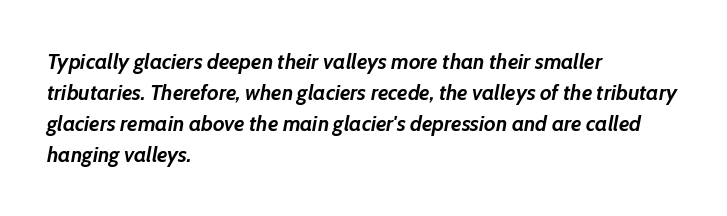
{"italic": "yes", "lean": "right", "slant_degrees": 10, "bold": "yes", "underline": "no", "align": "left", "line_spacing": "normal", "line_spacing_ratio": 1.41, "letter_spacing": "normal", "letter_spacing_em": 0.0, "glyph_px": 22}
